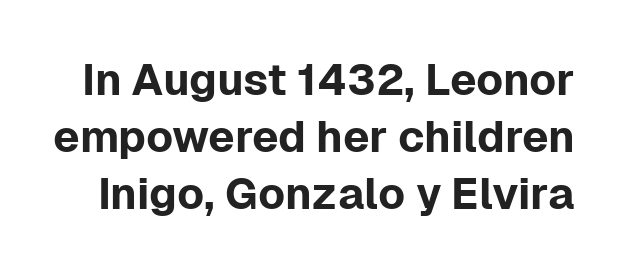
Q: Is the text italic (slanted)? A: No, it is upright.
Q: Is the typeface a serif or a sans-serif typeface? A: Sans-serif.
Q: Is the text underlined? A: No.
Q: Is the spacing between letters normal or unusually wide? A: Normal.
Q: Is the spacing between lines tight, normal or loose? A: Normal.
Q: Width (condensed, normal, or wide)? A: Normal.
Q: Stroke contrast? A: Low.
Q: x-height? A: Medium.
Q: Monospaced? A: No.
